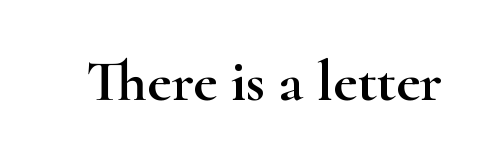
Upright lettering throughout. Examine the stroke ends and you'll spot serifs. The rendering uses natural spacing where letterforms have individual widths. The line texture is even and compact thanks to regular tracking. The words here are not underlined.
